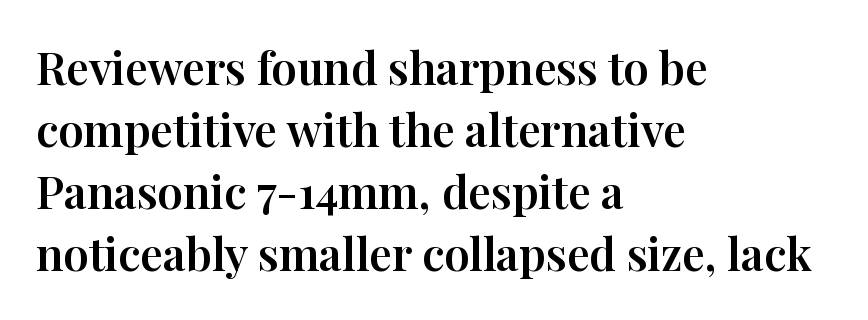
The image shows 45 px serif type, upright; set left-aligned, normal line spacing (1.38x), normal letter spacing, not underlined; high stroke contrast and a medium x-height.
